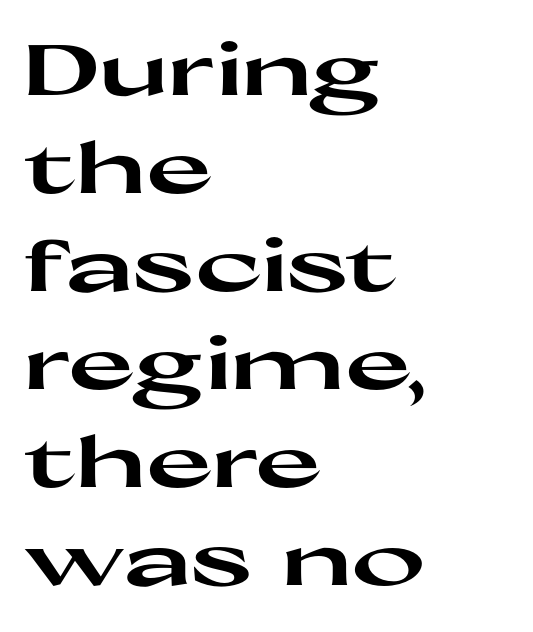
The image shows 71 px heavy, wide sans-serif type, upright; set left-aligned, normal line spacing (1.38x), normal letter spacing, not underlined; high stroke contrast and a medium x-height.
